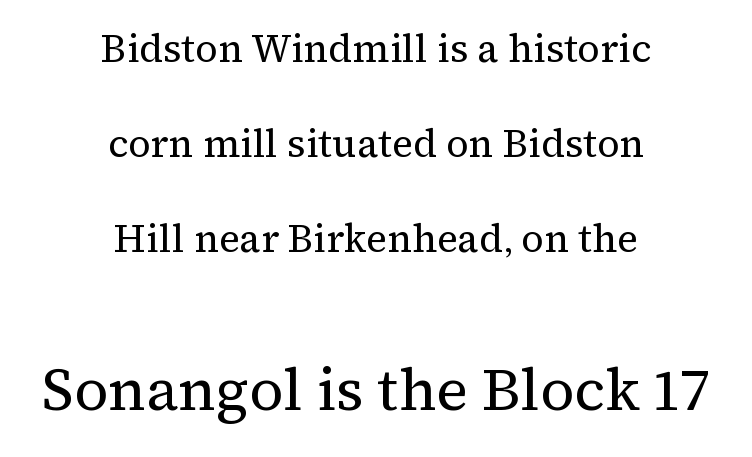
The image shows 59 px regular-weight serif type, upright; set centered, loose line spacing (2.44x), normal letter spacing, not underlined; the second (bottom) block is 1.51x larger; medium stroke contrast and a medium x-height.
